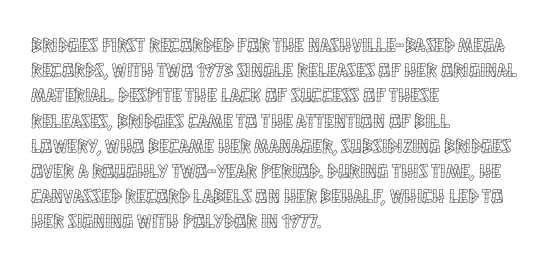
These lines keep a tight, regular rhythm from letter to letter. Successive baselines arrive at the customary interval. Unmarked baselines from the first word to the last. Casual observation: everything's shoved over to the left. This sample uses an upright cut, with every glyph sitting square on the baseline.
